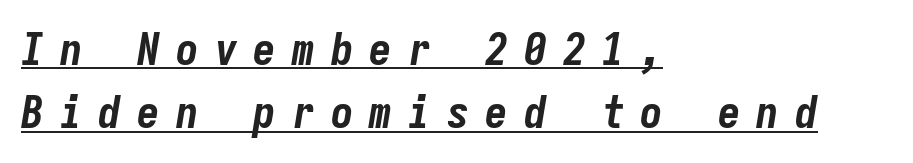
Q: Is the text bold? A: Yes.
Q: Is the text italic (slanted)? A: Yes, it leans right by about 9 degrees.
Q: Is the text underlined? A: Yes.
Q: How is the paragraph aligned? A: Left-aligned.
Q: Is the spacing between letters normal or unusually wide? A: Unusually wide.
Q: Is the spacing between lines tight, normal or loose? A: Normal.
Q: Width (condensed, normal, or wide)? A: Condensed.
Q: Stroke contrast? A: Low.
Q: x-height? A: Medium.
Q: Monospaced? A: Yes.
